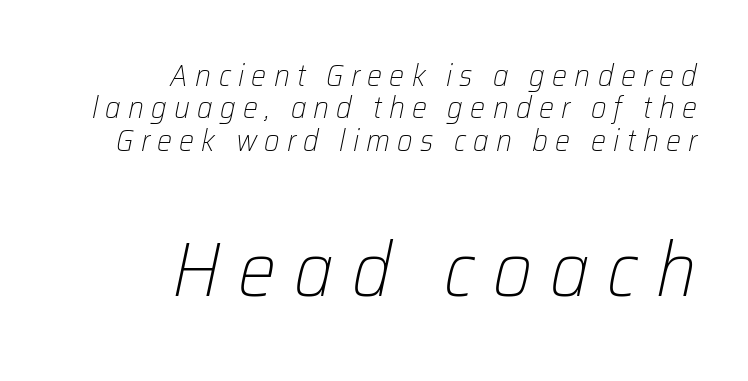
Stroke mass is kept to a normal reading level or below. Which of the two is more prominent by size? The second, at the bottom. This block would grow much taller if given ordinary leading; it's compressed now. Visually the block forms a straight wall on the right and a jagged coastline on the left. Students, note that the glyphs here are deliberately spaced far apart. The letters are slanted; this is an italic face.
